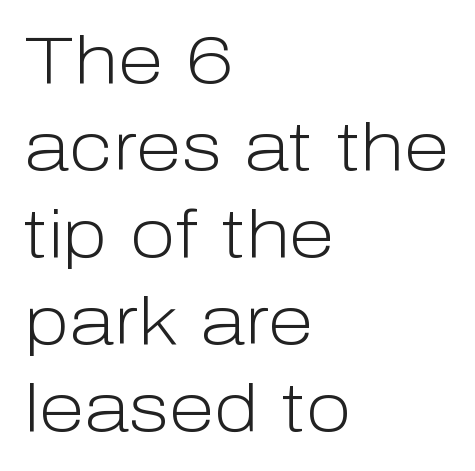
The image shows 67 px light sans-serif type, upright; set left-aligned, normal line spacing (1.3x), normal letter spacing, not underlined; low stroke contrast and a medium x-height.
